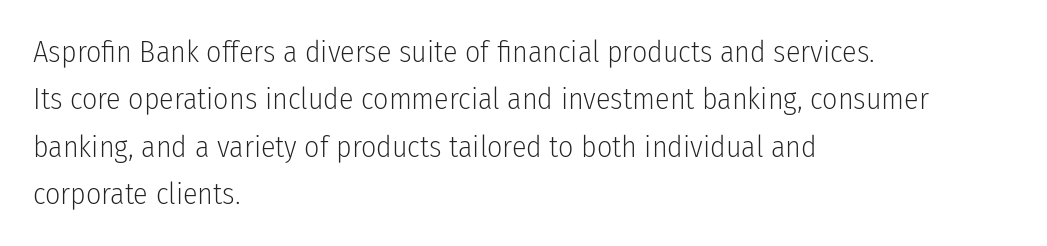
Check where the strokes stop: nothing finishes them off — pure sans. The baseline area is clear. Tall strokes in this sample are plumb rather than angled. Letters have the restrained weight of plain body copy at most. If you drew a ruler down the left edge, every line would touch it.
